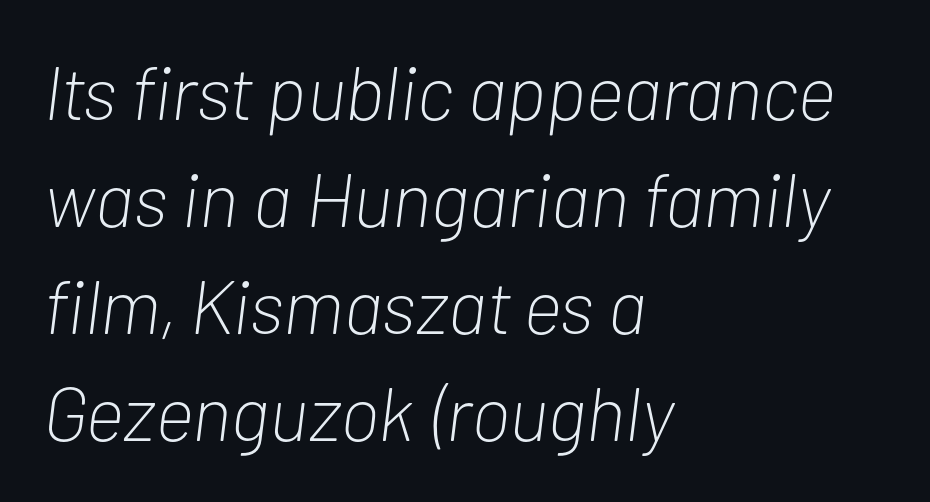
The image shows 76 px light, condensed type, italic (leaning right); set left-aligned, normal line spacing (1.41x), normal letter spacing, not underlined; low stroke contrast and a medium x-height.
